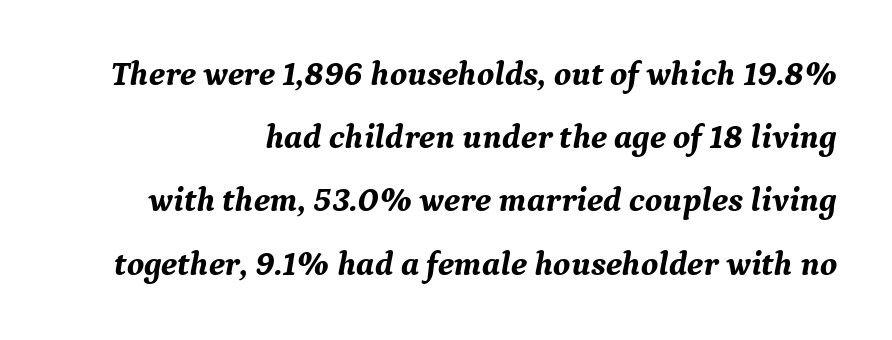
The image shows 34 px bold serif type, italic (leaning right); set line spacing 1.86x, normal letter spacing, not underlined; medium stroke contrast and a medium x-height.
